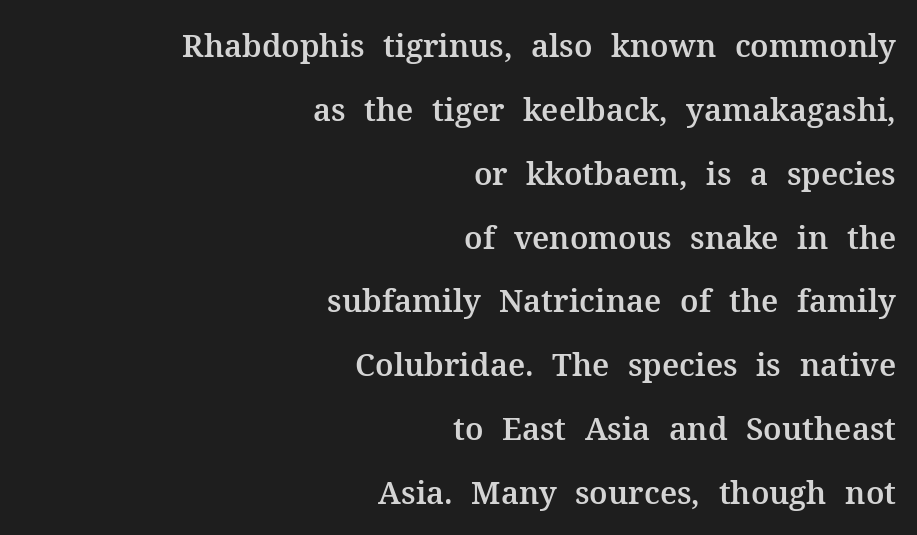
{"serif": "yes", "italic": "no", "width": "normal", "stroke_contrast": "medium", "x_height": "medium", "monospaced": "no", "underline": "no", "align": "right", "line_spacing": "loose", "line_spacing_ratio": 2.06, "letter_spacing": "normal", "letter_spacing_em": 0.0, "glyph_px": 31}
